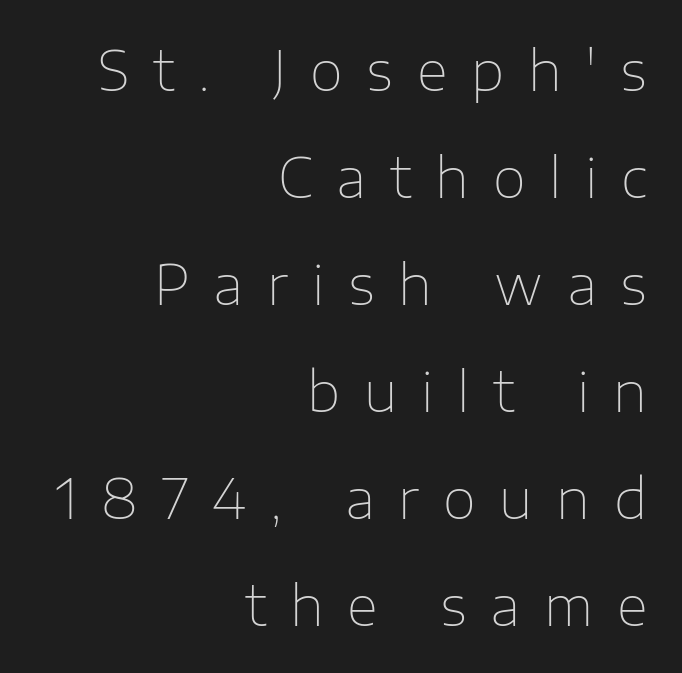
These lines are set flush right with a ragged left edge. Weight: regular or lighter. Whoever set this chose breathing room over compactness in the vertical rhythm. Varying glyph widths throughout — classic text-font behaviour. Posture: upright roman. Clear beneath every line of the passage.
